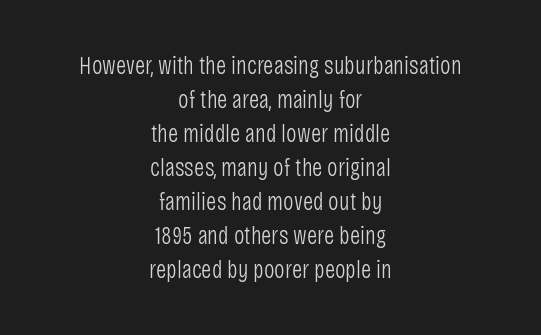
Q: Is the text bold? A: No.
Q: Is the text italic (slanted)? A: No, it is upright.
Q: Is the text underlined? A: No.
Q: How is the paragraph aligned? A: Centered.
Q: Is the spacing between letters normal or unusually wide? A: Normal.
Q: Is the spacing between lines tight, normal or loose? A: Normal.
